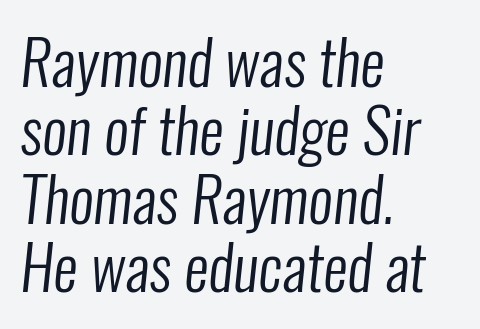
{"serif": "no", "bold": "no", "weight": "regular", "width": "condensed", "stroke_contrast": "low", "x_height": "medium", "monospaced": "no", "underline": "no", "align": "left", "line_spacing": "tight", "line_spacing_ratio": 1.12, "letter_spacing": "normal", "letter_spacing_em": 0.0, "glyph_px": 61}
